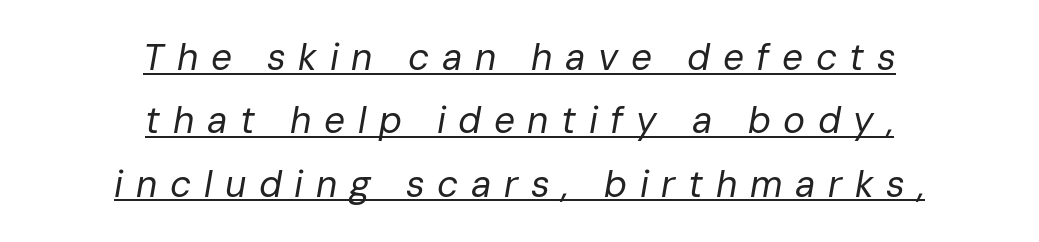
The image shows 37 px regular-weight type, italic (leaning right); set centered, line spacing 1.71x, unusually wide letter spacing (+0.34 em), underlined; low stroke contrast and a medium x-height.
